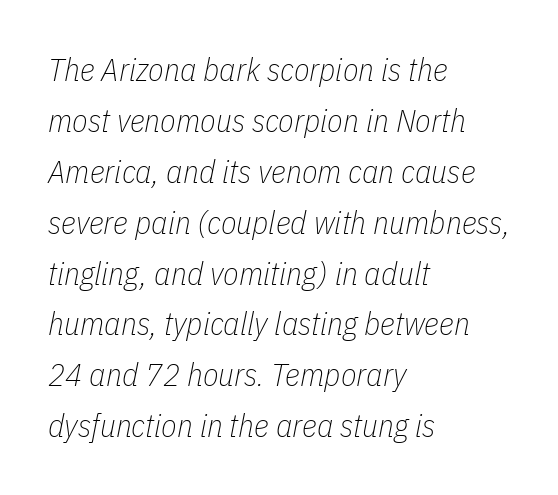
The rows are spaced the way most documents space them. Characters are canted at an angle relative to the baseline's perpendicular. Character widths vary here, with narrow letters taking less room than wide ones. Weight: regular or lighter.
